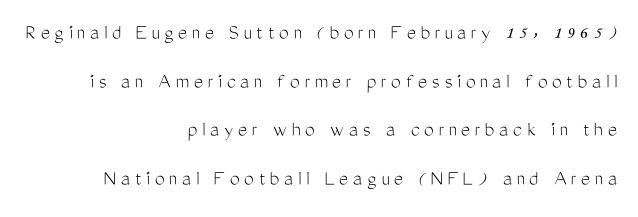
Q: Is the text bold? A: No.
Q: Is the text italic (slanted)? A: No, it is upright.
Q: Is the text underlined? A: No.
Q: How is the paragraph aligned? A: Right-aligned.
Q: Is the spacing between letters normal or unusually wide? A: Unusually wide.
Q: Is the spacing between lines tight, normal or loose? A: Loose.
